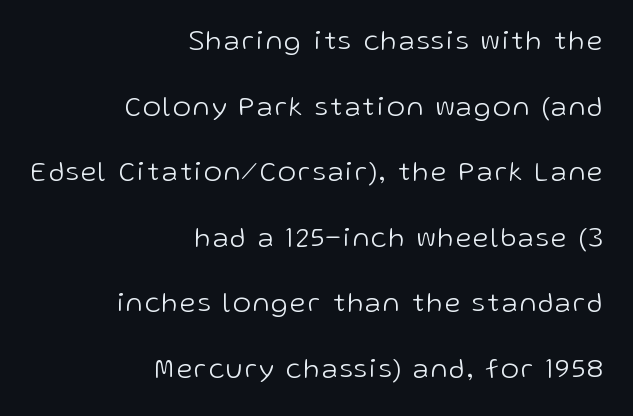
Q: Is the text bold? A: No.
Q: Is the text italic (slanted)? A: No, it is upright.
Q: Is the text underlined? A: No.
Q: How is the paragraph aligned? A: Right-aligned.
Q: Is the spacing between lines tight, normal or loose? A: Loose.
